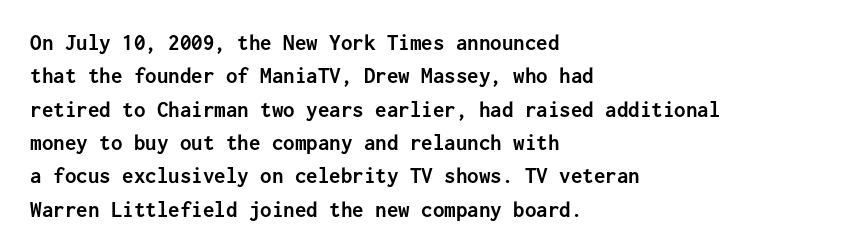
Every letter is thick-stroked: bold, no question. The space directly below the letters is spotless. How would I describe the line gaps? Plain and ordinary. A classic flush-left, rag-right setting is used for this passage. The specimen reads as upright at a glance.
